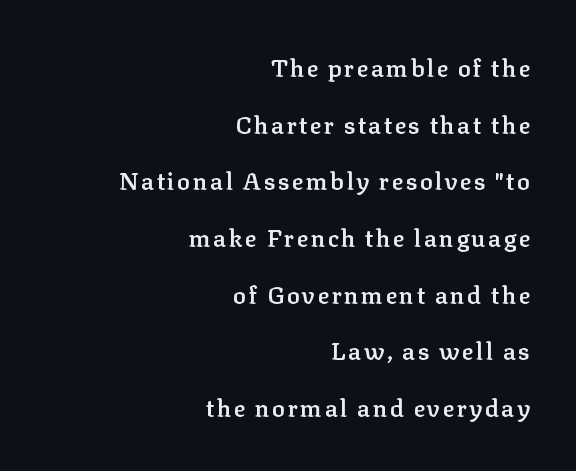
{"italic": "no", "bold": "semi", "underline": "no", "align": "right", "line_spacing": "loose", "line_spacing_ratio": 2.36, "glyph_px": 24}
